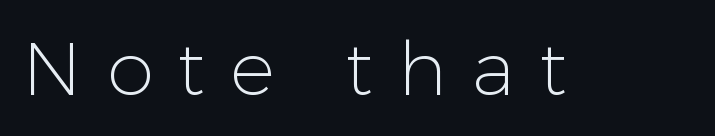
Q: Is the text bold? A: No.
Q: Is the text italic (slanted)? A: No, it is upright.
Q: Is the typeface a serif or a sans-serif typeface? A: Sans-serif.
Q: Is the text underlined? A: No.
Q: Is the spacing between letters normal or unusually wide? A: Unusually wide.
Q: Width (condensed, normal, or wide)? A: Normal.
Q: Stroke contrast? A: Low.
Q: x-height? A: Medium.
Q: Monospaced? A: No.
